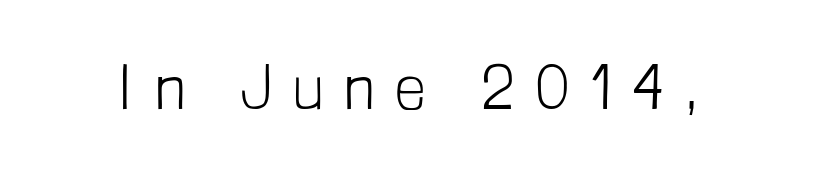
Q: Is the text bold? A: No.
Q: Is the text italic (slanted)? A: No, it is upright.
Q: Is the typeface a serif or a sans-serif typeface? A: Sans-serif.
Q: Is the text underlined? A: No.
Q: Is the spacing between letters normal or unusually wide? A: Unusually wide.
Q: Width (condensed, normal, or wide)? A: Condensed.
Q: Stroke contrast? A: Low.
Q: x-height? A: Medium.
Q: Monospaced? A: No.
